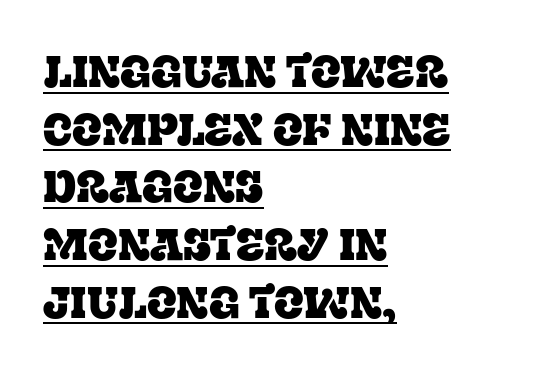
{"serif": "yes", "italic": "no", "width": "normal", "stroke_contrast": "low", "x_height": "large", "monospaced": "no", "underline": "yes", "align": "left", "line_spacing": "normal", "line_spacing_ratio": 1.31, "letter_spacing": "normal", "letter_spacing_em": 0.0, "glyph_px": 44}
